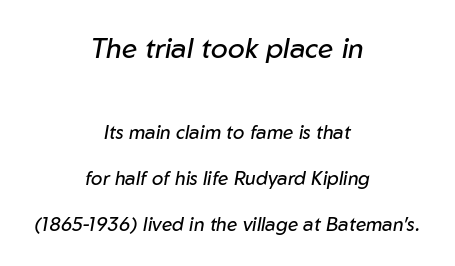
{"italic": "yes", "lean": "right", "slant_degrees": 10, "bold": "no", "weight": "regular", "width": "normal", "stroke_contrast": "low", "x_height": "medium", "monospaced": "no", "underline": "no", "align": "center", "line_spacing": "loose", "line_spacing_ratio": 2.42, "letter_spacing": "normal", "letter_spacing_em": 0.0, "larger_block": "first", "size_ratio": 1.47, "glyph_px": 28}
